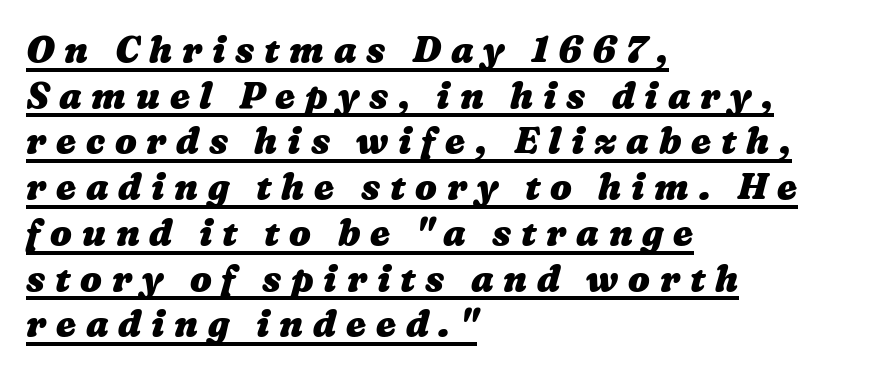
The image shows 36 px heavy, wide type; set left-aligned, normal line spacing (1.27x), unusually wide letter spacing (+0.27 em), underlined; medium stroke contrast and a medium x-height.
